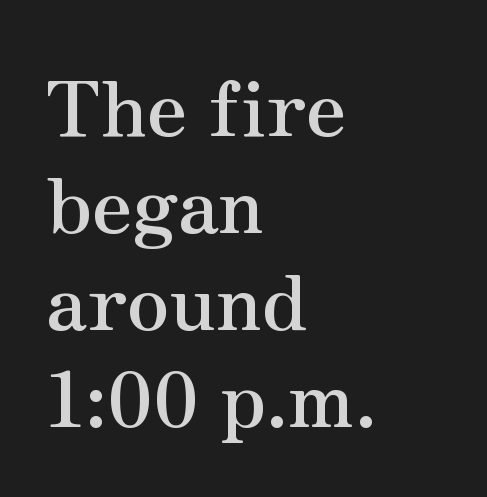
Q: Is the text bold? A: Yes.
Q: Is the text italic (slanted)? A: No, it is upright.
Q: Is the typeface a serif or a sans-serif typeface? A: Serif.
Q: Is the text underlined? A: No.
Q: How is the paragraph aligned? A: Left-aligned.
Q: Is the spacing between letters normal or unusually wide? A: Normal.
Q: Is the spacing between lines tight, normal or loose? A: Normal.
Q: Width (condensed, normal, or wide)? A: Normal.
Q: Stroke contrast? A: Medium.
Q: x-height? A: Small.
Q: Monospaced? A: No.
